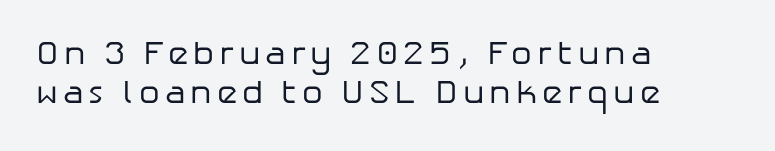
The image shows 33 px regular-weight sans-serif type, upright; set left-aligned, line spacing 1.19x, not underlined; low stroke contrast and a medium x-height.
